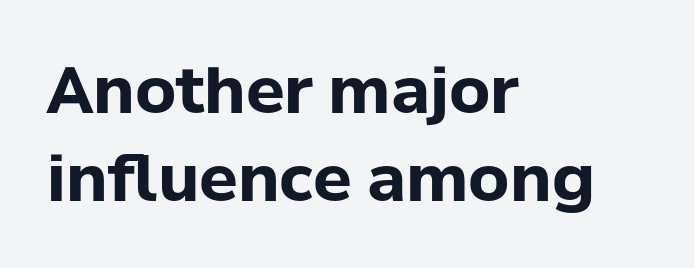
Lines of text with bare space underneath. You can tell from the bare stems that sans-serif type was used. These words are printed bold, with thick strokes throughout. You could call the tracking neutral — neither tight nor loose. Summary of vertical rhythm: regular, with standard interline spacing.
